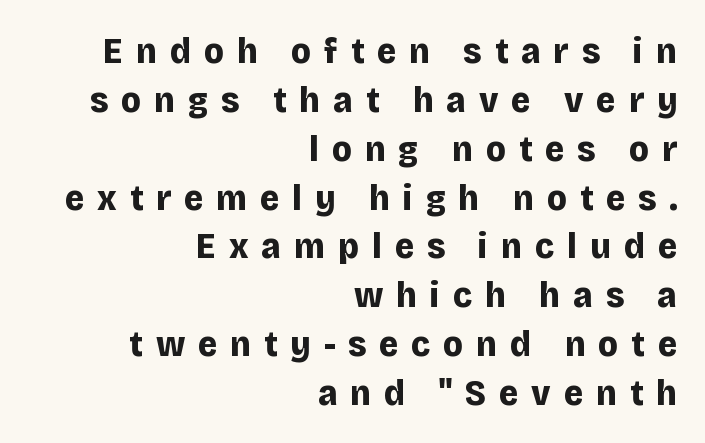
Q: Is the text bold? A: Yes.
Q: Is the text italic (slanted)? A: No, it is upright.
Q: Is the typeface a serif or a sans-serif typeface? A: Sans-serif.
Q: Is the text underlined? A: No.
Q: How is the paragraph aligned? A: Right-aligned.
Q: Is the spacing between letters normal or unusually wide? A: Unusually wide.
Q: Is the spacing between lines tight, normal or loose? A: Normal.
Q: Width (condensed, normal, or wide)? A: Normal.
Q: Stroke contrast? A: Low.
Q: x-height? A: Large.
Q: Monospaced? A: No.
